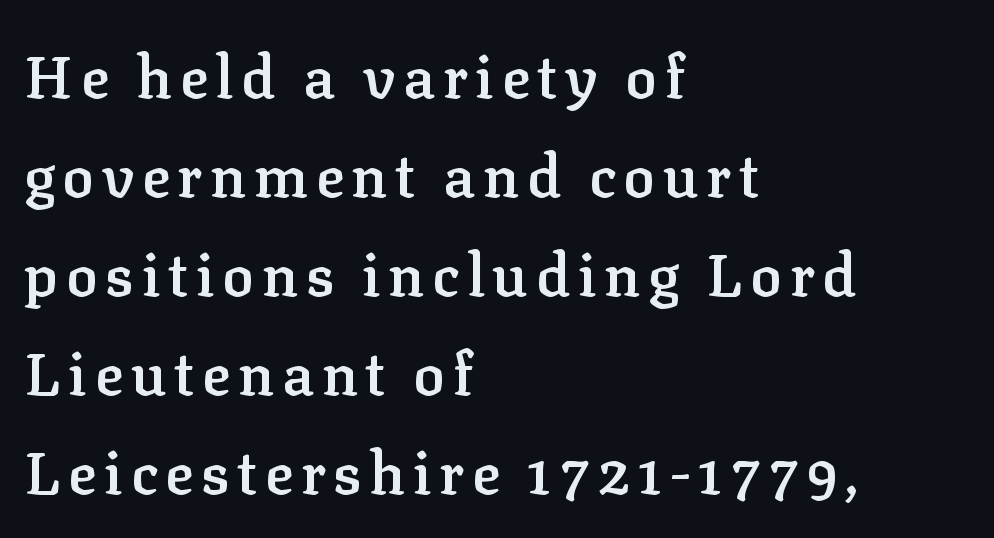
Q: Is the text bold? A: Semi-bold.
Q: Is the text italic (slanted)? A: No, it is upright.
Q: Is the typeface a serif or a sans-serif typeface? A: Serif.
Q: Is the text underlined? A: No.
Q: How is the paragraph aligned? A: Left-aligned.
Q: Is the spacing between lines tight, normal or loose? A: Normal.
Q: Width (condensed, normal, or wide)? A: Normal.
Q: Stroke contrast? A: Low.
Q: x-height? A: Medium.
Q: Monospaced? A: No.
